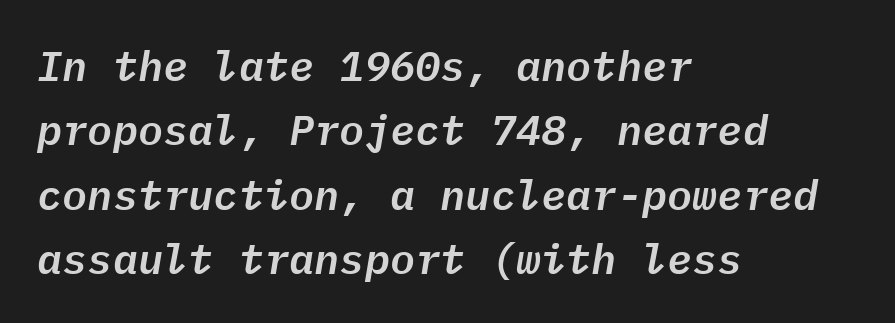
{"italic": "yes", "lean": "right", "slant_degrees": 9, "width": "normal", "stroke_contrast": "low", "x_height": "medium", "monospaced": "yes", "underline": "no", "align": "left", "line_spacing": "normal", "line_spacing_ratio": 1.53, "letter_spacing": "normal", "letter_spacing_em": 0.0, "glyph_px": 42}
